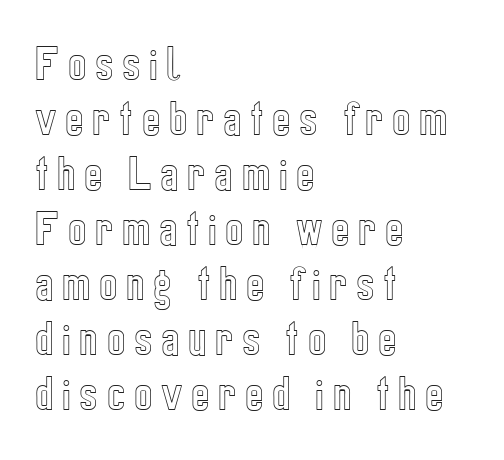
The image shows 39 px condensed type, upright; set left-aligned, normal line spacing (1.41x), unusually wide letter spacing (+0.22 em), not underlined; a medium x-height.
